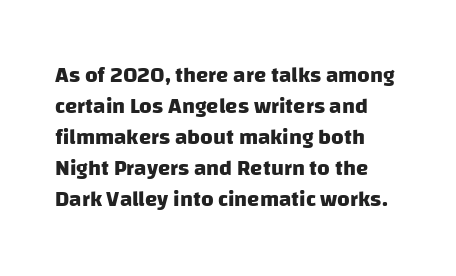
The image shows 22 px bold type; set left-aligned, normal line spacing (1.41x), normal letter spacing, not underlined.
